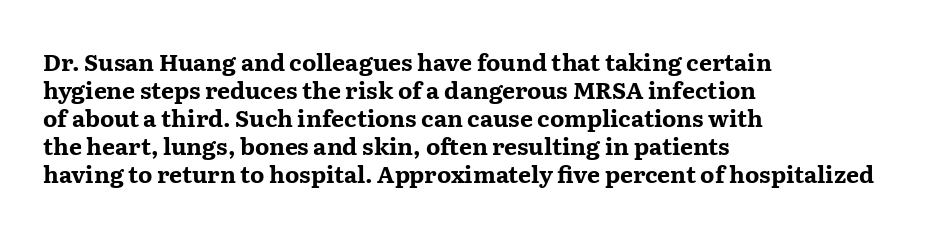
Q: Is the text bold? A: Yes.
Q: Is the text italic (slanted)? A: No, it is upright.
Q: Is the text underlined? A: No.
Q: How is the paragraph aligned? A: Left-aligned.
Q: Is the spacing between letters normal or unusually wide? A: Normal.
